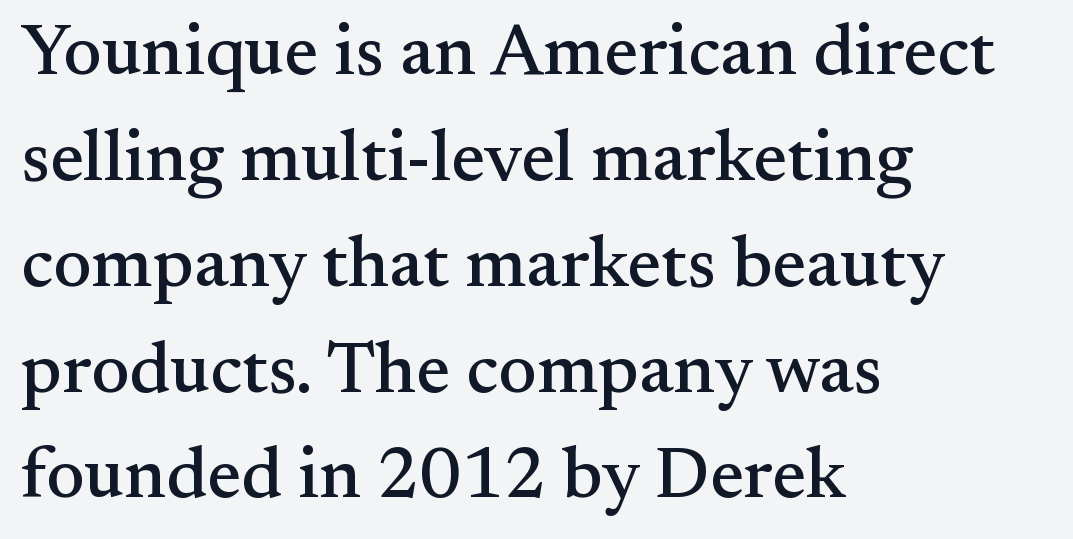
The image shows 72 px serif type, upright; set left-aligned, normal line spacing (1.47x), normal letter spacing, not underlined; medium stroke contrast and a small x-height.
